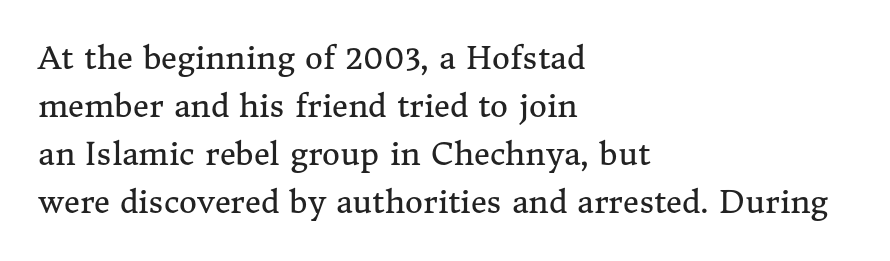
{"serif": "yes", "italic": "no", "bold": "no", "weight": "regular", "width": "normal", "stroke_contrast": "medium", "x_height": "medium", "monospaced": "no", "underline": "no", "align": "left", "line_spacing": "normal", "line_spacing_ratio": 1.55, "letter_spacing": "normal", "letter_spacing_em": 0.0, "glyph_px": 31}
